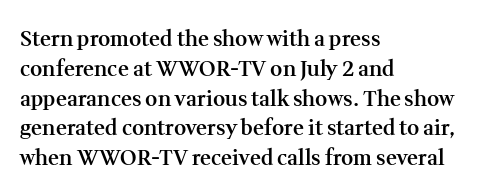
The image shows 21 px text type, upright; set left-aligned, normal line spacing (1.42x), normal letter spacing, not underlined.
